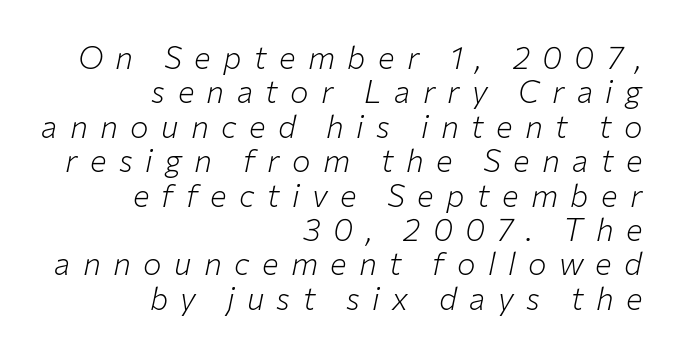
Q: Is the text bold? A: No.
Q: Is the text italic (slanted)? A: Yes, it leans right by about 12 degrees.
Q: Is the text underlined? A: No.
Q: How is the paragraph aligned? A: Right-aligned.
Q: Is the spacing between letters normal or unusually wide? A: Unusually wide.
Q: Is the spacing between lines tight, normal or loose? A: Tight.
Q: Width (condensed, normal, or wide)? A: Normal.
Q: Stroke contrast? A: Low.
Q: x-height? A: Medium.
Q: Monospaced? A: No.
